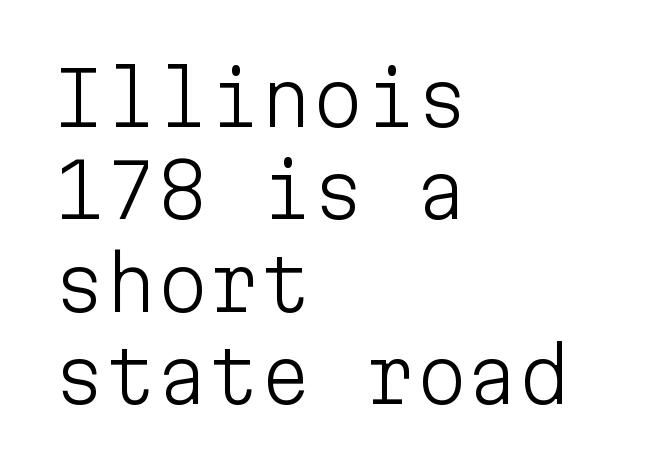
Looks like terminal output: every glyph gets an equal slot. Normally led — the rows are evenly, conventionally spaced. Glyph-to-glyph distance matches everyday printed text. To sum up the face: it is a sans, with no serifs. Compared with a typical body face, this is equally light or lighter still. Glance below the letters and you will spot only blank space.
